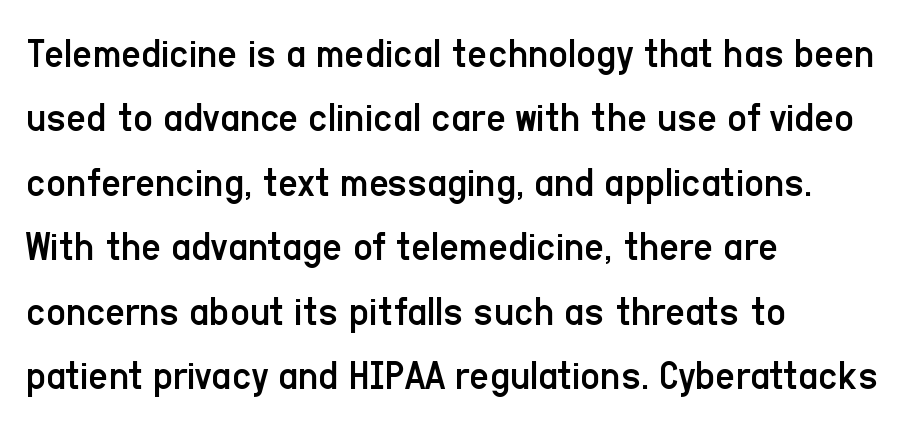
Every stem runs plumb, perpendicular to the baseline. These lines keep a tight, regular rhythm from letter to letter. No chunkiness to these letters — they're not bold. Classification — sans serif. The designer left line spacing at the default. Does the copy run flush right? No — it runs flush left.
